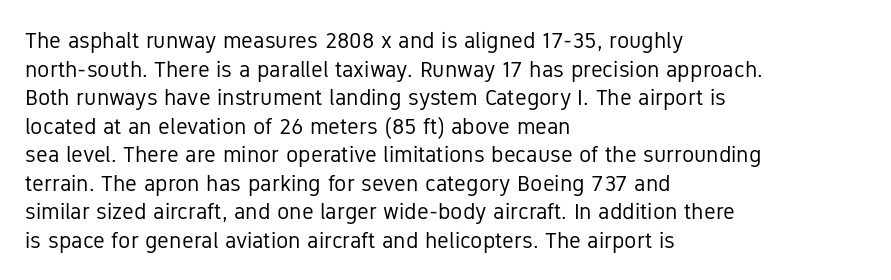
Beneath every word, the page is bare. On a weight scale, this lands at 450 or below. Look at the tracking — it's just the regular setting, nothing added. The typesetter chose a ragged-right arrangement here. Upright lettering throughout.
